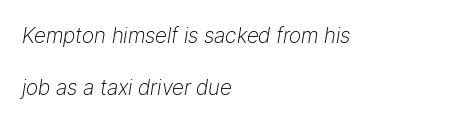
Leftover space on each line is placed entirely after the last word. No word sits above an underline. The rendering applies a slant to the glyphs. The space between consecutive lines is lavish.
